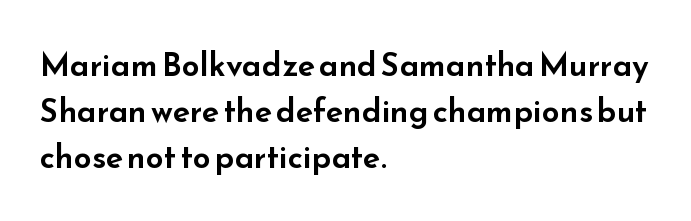
This sample keeps an unexceptional amount of space between lines. Letters rest on an invisible, unmarked baseline. Where is the straight margin? On the left. The typography opts for an upright posture over an oblique one. Letterform terminals end flat and unadorned throughout the passage.
